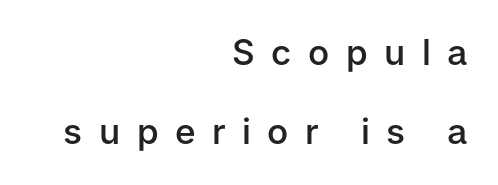
{"serif": "no", "italic": "no", "bold": "semi", "weight": "semibold", "width": "normal", "stroke_contrast": "low", "x_height": "medium", "monospaced": "no", "underline": "no", "align": "right", "line_spacing": "loose", "line_spacing_ratio": 2.26, "letter_spacing": "wide", "letter_spacing_em": 0.47, "glyph_px": 35}
